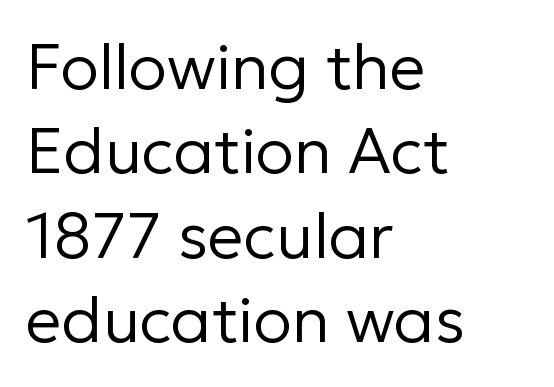
Q: Is the text bold? A: No.
Q: Is the text italic (slanted)? A: No, it is upright.
Q: Is the typeface a serif or a sans-serif typeface? A: Sans-serif.
Q: Is the text underlined? A: No.
Q: How is the paragraph aligned? A: Left-aligned.
Q: Is the spacing between letters normal or unusually wide? A: Normal.
Q: Is the spacing between lines tight, normal or loose? A: Normal.
Q: Width (condensed, normal, or wide)? A: Normal.
Q: Stroke contrast? A: Low.
Q: x-height? A: Medium.
Q: Monospaced? A: No.
